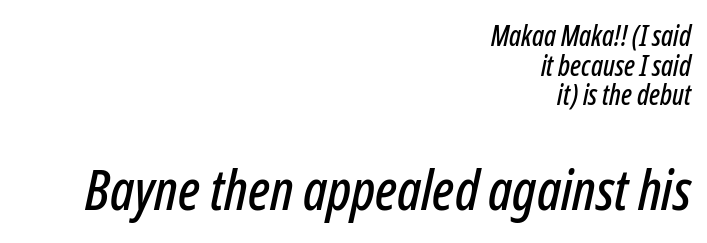
The image shows 56 px condensed type, italic (leaning right); set right-aligned, tight line spacing (1.06x), normal letter spacing, not underlined; the second (bottom) block is 2.0x larger; low stroke contrast and a medium x-height.
